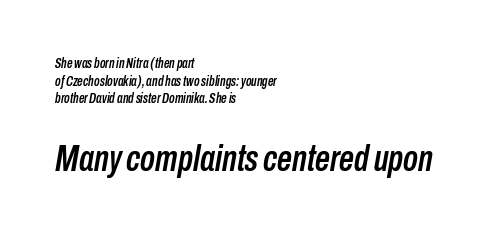
{"italic": "yes", "lean": "right", "slant_degrees": 10, "width": "condensed", "stroke_contrast": "low", "x_height": "medium", "monospaced": "no", "underline": "no", "align": "left", "line_spacing": "normal", "line_spacing_ratio": 1.26, "letter_spacing": "normal", "letter_spacing_em": 0.0, "larger_block": "second", "size_ratio": 2.64, "glyph_px": 37}
